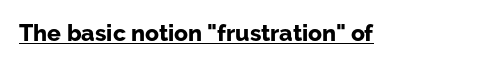
The image shows 23 px bold type, upright; set normal letter spacing, underlined.
